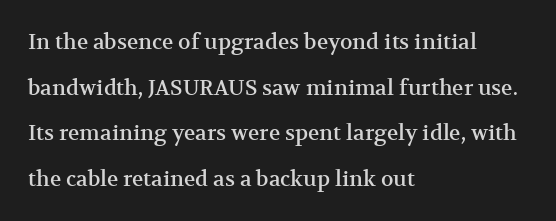
The specimen omits any rule beneath the text block's lines. The type is set solid horizontally, with unmodified tracking. This is the regular roman posture of the typeface. Teacher's note: observe the even left margin — that is flush-left alignment. Reading down the column, the eye jumps a long way to each next line.
